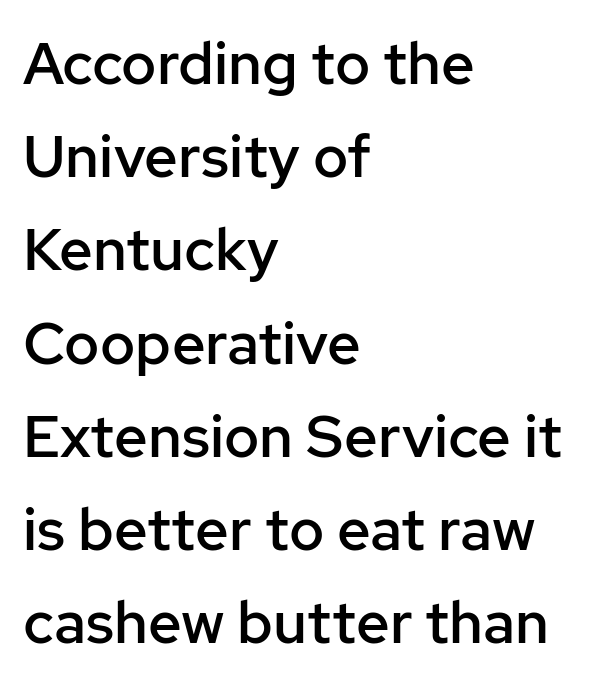
The image shows 59 px semibold sans-serif type, upright; set left-aligned, normal line spacing (1.58x), normal letter spacing, not underlined; low stroke contrast and a medium x-height.
